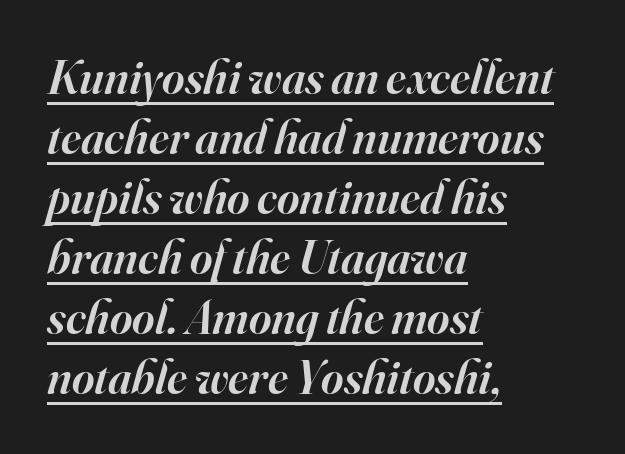
Do the characters align in a grid? No, the font is proportional. Compared with typical paragraphs, the rows here are spaced about the same. These lines stack with their left ends in a neat column. The gaps between neighbouring characters are ordinary and unremarkable.
